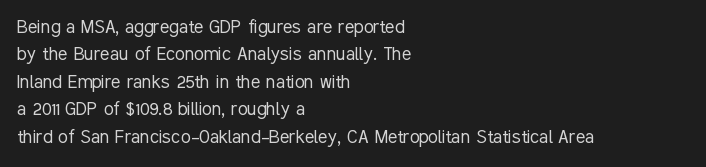
Q: Is the text bold? A: No.
Q: Is the text italic (slanted)? A: No, it is upright.
Q: Is the text underlined? A: No.
Q: How is the paragraph aligned? A: Left-aligned.
Q: Is the spacing between letters normal or unusually wide? A: Normal.
Q: Is the spacing between lines tight, normal or loose? A: Normal.
